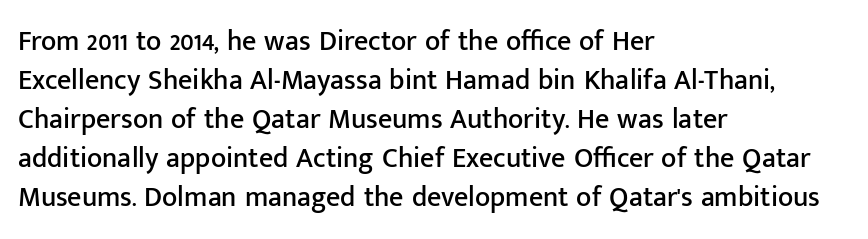
{"serif": "no", "italic": "no", "width": "normal", "stroke_contrast": "low", "x_height": "medium", "monospaced": "no", "underline": "no", "align": "left", "line_spacing": "normal", "line_spacing_ratio": 1.39, "letter_spacing": "normal", "letter_spacing_em": 0.0, "glyph_px": 28}
